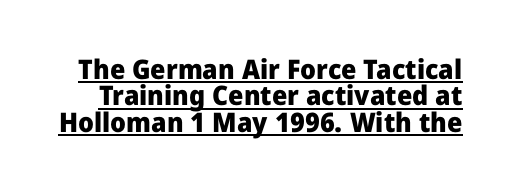
The rendering keeps characters at their native spacing. A typesetter would call this leading minimal, almost set solid. In terms of posture, this sample is upright. Strong, thick strokes mark this as bold type. The passage shown is underscored from start to finish.
